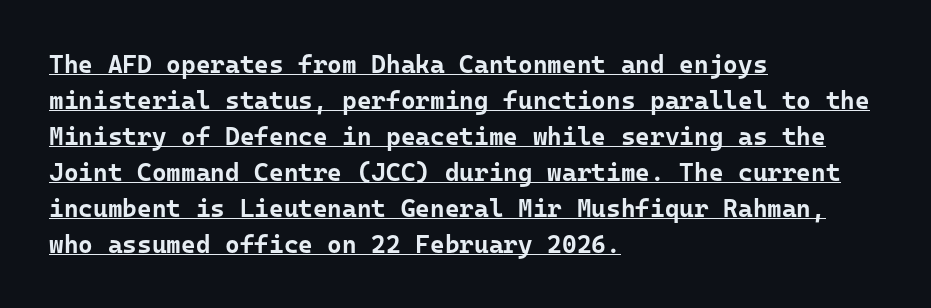
{"italic": "no", "bold": "yes", "underline": "yes", "align": "left", "line_spacing": "normal", "line_spacing_ratio": 1.44, "letter_spacing": "normal", "letter_spacing_em": 0.0, "glyph_px": 25}
